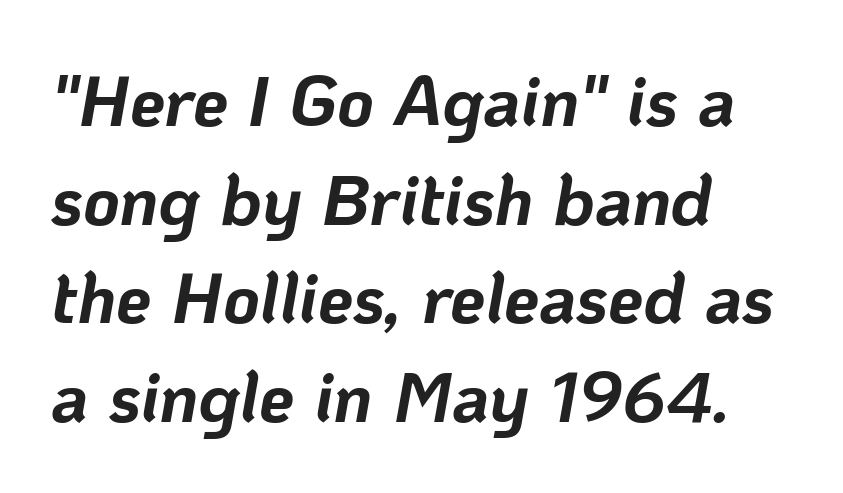
The image shows 71 px bold type, italic (leaning right); set left-aligned, normal line spacing (1.39x), normal letter spacing, not underlined; low stroke contrast and a medium x-height.
